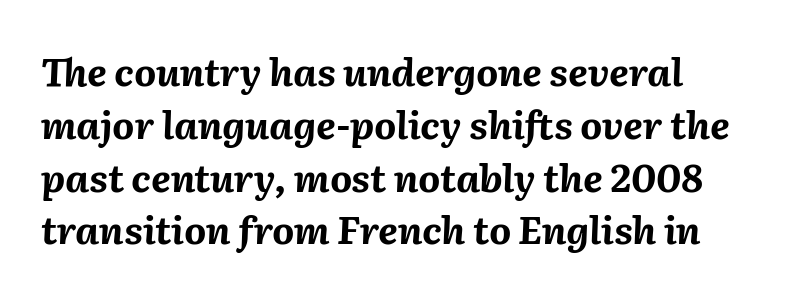
The image shows 38 px bold type, italic (leaning right); set normal line spacing (1.39x), normal letter spacing, not underlined; medium stroke contrast and a medium x-height.
